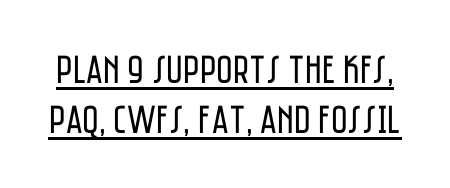
Q: Is the text bold? A: No.
Q: Is the text italic (slanted)? A: No, it is upright.
Q: Is the typeface a serif or a sans-serif typeface? A: Sans-serif.
Q: Is the text underlined? A: Yes.
Q: Is the spacing between letters normal or unusually wide? A: Normal.
Q: Is the spacing between lines tight, normal or loose? A: Normal.
Q: Width (condensed, normal, or wide)? A: Condensed.
Q: Stroke contrast? A: Low.
Q: x-height? A: Large.
Q: Monospaced? A: No.
